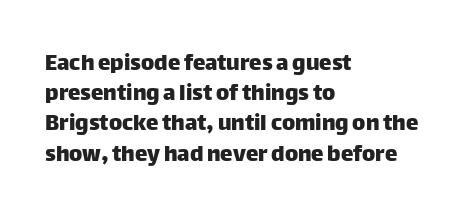
The image shows 25 px text type, upright; set left-aligned, line spacing 1.21x, normal letter spacing, not underlined.
